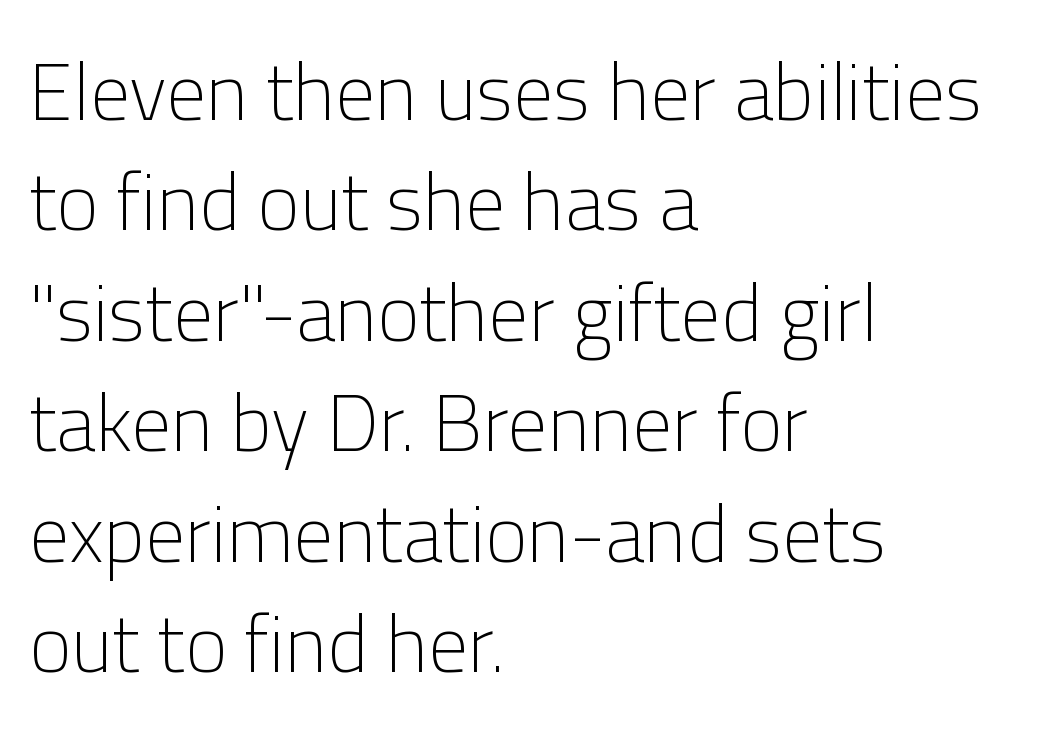
Each letter's strokes conclude bluntly, with no projecting serifs. Tracking value appears to be zero — textbook default spacing. Every row of glyphs begins at an identical x-position on the left. A typesetter would call this proportional, since set widths differ per character.
